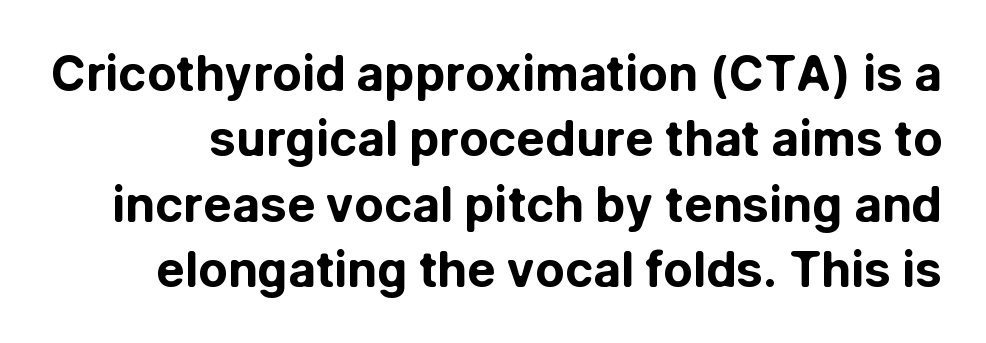
{"serif": "no", "italic": "no", "bold": "yes", "weight": "bold", "width": "normal", "stroke_contrast": "low", "x_height": "medium", "monospaced": "no", "underline": "no", "line_spacing": "normal", "line_spacing_ratio": 1.36, "letter_spacing": "normal", "letter_spacing_em": 0.0, "glyph_px": 48}
